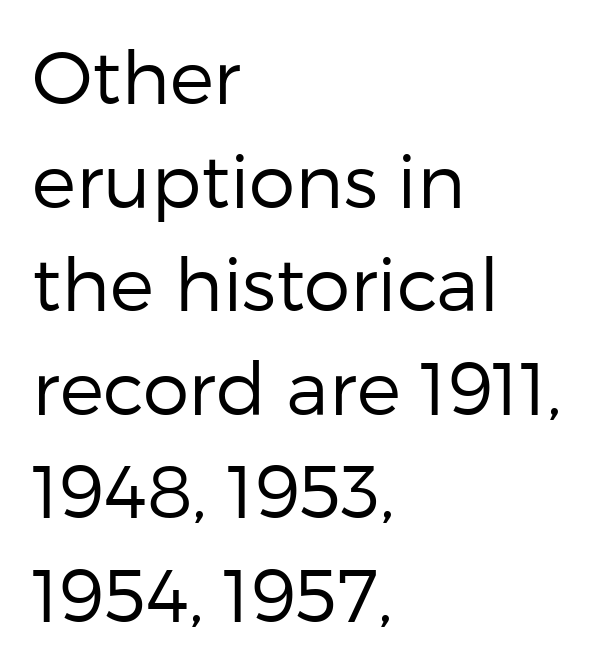
Italic? Not at all — the glyphs are vertical. The rendering anchors every line to the left-hand side. Letter spacing: default. Whoever set this chose a conventional vertical rhythm.
